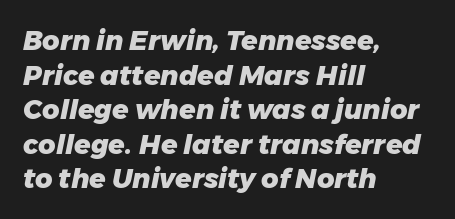
Tracking value appears to be zero — textbook default spacing. Typeset ragged right — the left edge is the straight one. How would I describe the line gaps? Plain and ordinary. The baseline area is clear. A dark, heavy texture on the line: the type is bold.
